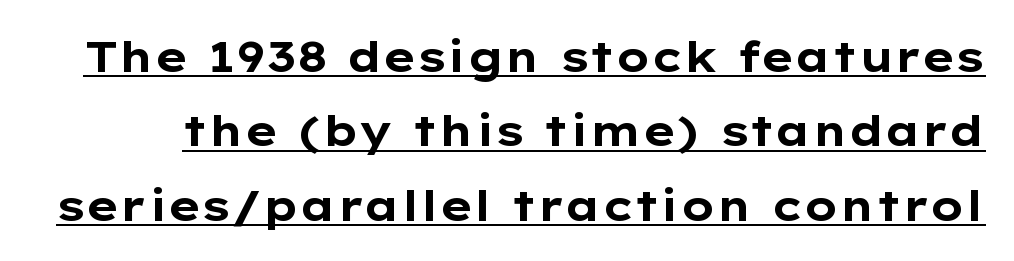
{"serif": "no", "italic": "no", "bold": "yes", "weight": "bold", "width": "wide", "stroke_contrast": "low", "x_height": "medium", "monospaced": "no", "underline": "yes", "line_spacing_ratio": 1.73, "letter_spacing": "normal", "letter_spacing_em": 0.0, "glyph_px": 43}
